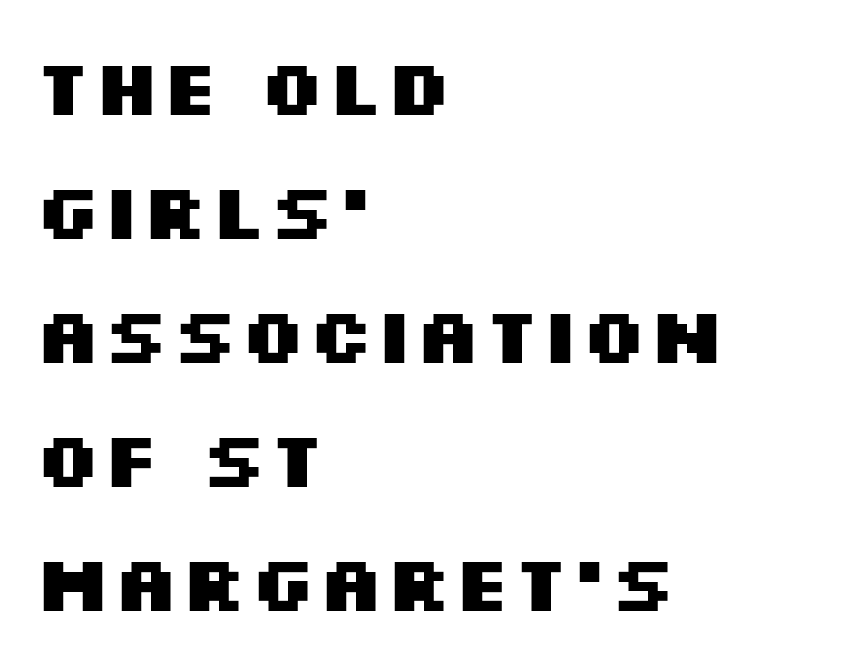
The image shows 78 px heavy, wide sans-serif type, upright; set left-aligned, normal line spacing (1.59x), normal letter spacing, not underlined; medium stroke contrast and a large x-height.
